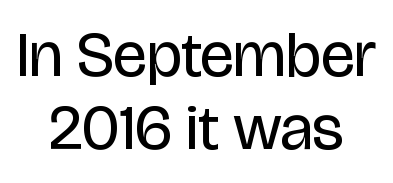
Q: Is the text bold? A: No.
Q: Is the text italic (slanted)? A: No, it is upright.
Q: Is the typeface a serif or a sans-serif typeface? A: Sans-serif.
Q: Is the text underlined? A: No.
Q: How is the paragraph aligned? A: Centered.
Q: Is the spacing between letters normal or unusually wide? A: Normal.
Q: Is the spacing between lines tight, normal or loose? A: Tight.
Q: Width (condensed, normal, or wide)? A: Condensed.
Q: Stroke contrast? A: Low.
Q: x-height? A: Large.
Q: Monospaced? A: No.
